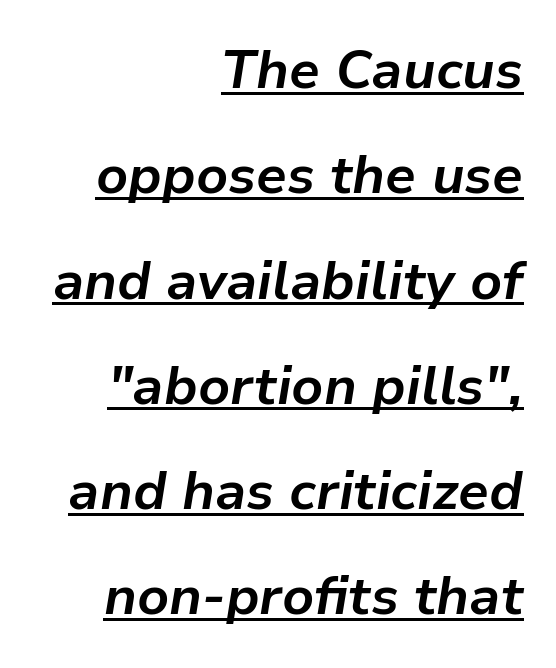
The image shows 54 px bold type, italic (leaning right); set right-aligned, loose line spacing (1.95x), normal letter spacing, underlined; low stroke contrast and a medium x-height.
